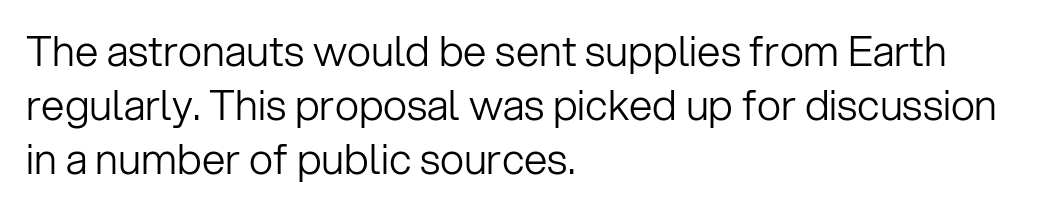
{"serif": "no", "italic": "no", "bold": "no", "weight": "light", "width": "normal", "stroke_contrast": "low", "x_height": "medium", "monospaced": "no", "underline": "no", "align": "left", "line_spacing": "normal", "line_spacing_ratio": 1.29, "letter_spacing": "normal", "letter_spacing_em": 0.0, "glyph_px": 42}
